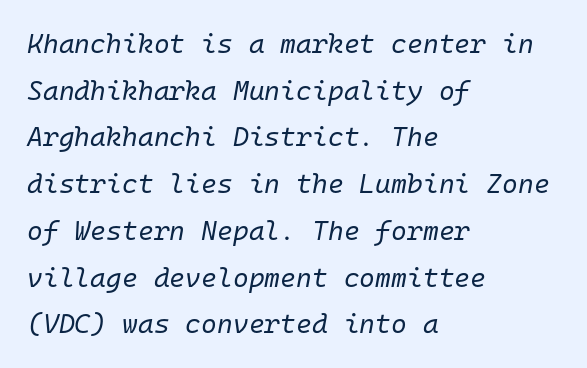
Q: Is the text bold? A: No.
Q: Is the text italic (slanted)? A: Yes, it leans right by about 10 degrees.
Q: Is the text underlined? A: No.
Q: How is the paragraph aligned? A: Left-aligned.
Q: Is the spacing between letters normal or unusually wide? A: Normal.
